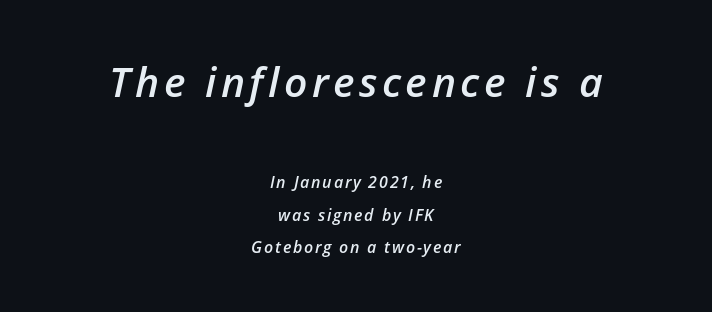
A great deal of white space separates one row of letters from the next. The foot of each line stays bare and open. This sample is center-justified, so both line endings float freely. This is moderately heavy type, rendered in semibold.
